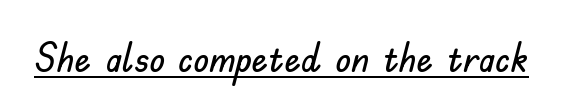
{"serif": "no", "width": "normal", "stroke_contrast": "low", "x_height": "small", "monospaced": "no", "underline": "yes", "letter_spacing": "normal", "letter_spacing_em": 0.0, "glyph_px": 41}
